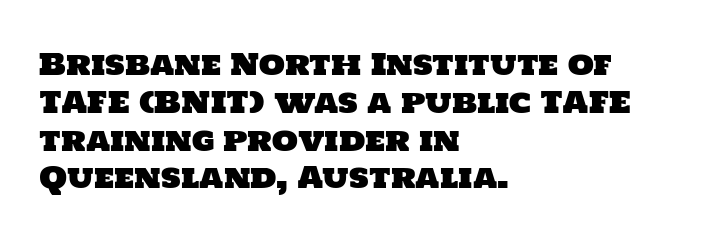
{"serif": "no", "width": "normal", "stroke_contrast": "low", "x_height": "large", "monospaced": "no", "underline": "no", "align": "left", "line_spacing": "normal", "line_spacing_ratio": 1.26, "letter_spacing": "normal", "letter_spacing_em": 0.0, "glyph_px": 30}
